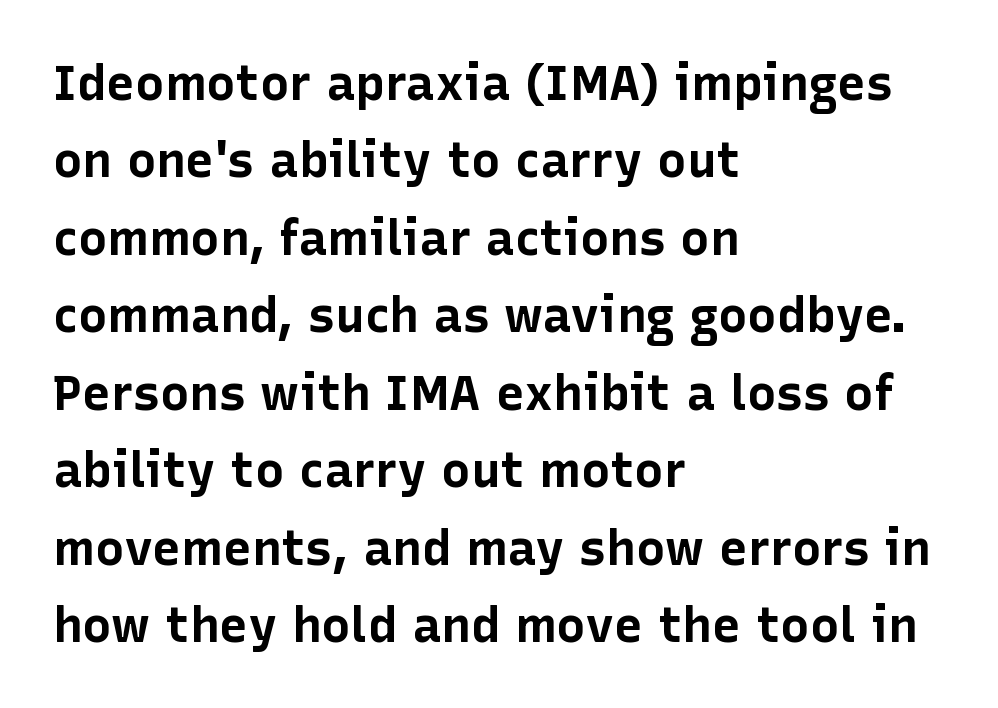
The image shows 49 px bold sans-serif type, upright; set left-aligned, normal line spacing (1.58x), normal letter spacing, not underlined; low stroke contrast and a medium x-height.
